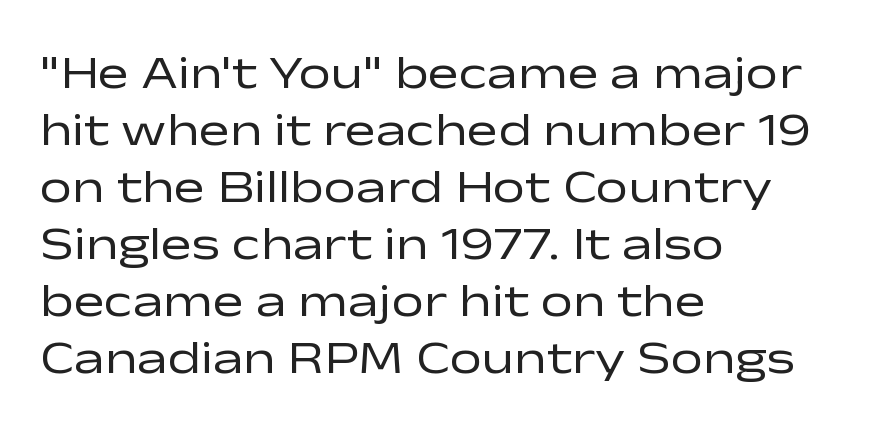
The image shows 46 px regular-weight, wide sans-serif type, upright; set left-aligned, line spacing 1.24x, normal letter spacing, not underlined; low stroke contrast and a medium x-height.
